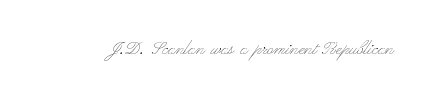
The space directly below the letters is spotless. The line texture is even and compact thanks to regular tracking. These glyphs show unthickened strokes, regular width or finer.
